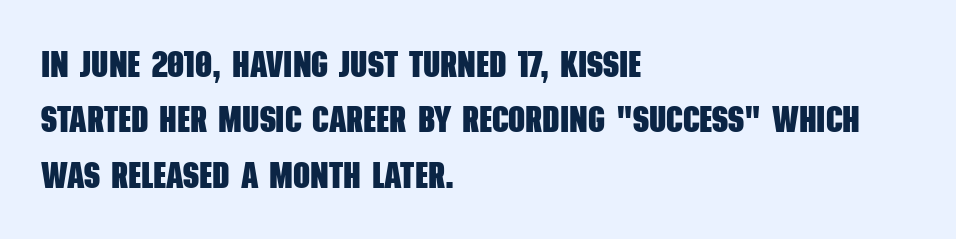
{"serif": "no", "bold": "yes", "weight": "heavy", "width": "condensed", "stroke_contrast": "low", "x_height": "large", "monospaced": "no", "underline": "no", "align": "left", "line_spacing": "normal", "line_spacing_ratio": 1.5, "letter_spacing": "normal", "letter_spacing_em": 0.0, "glyph_px": 37}
